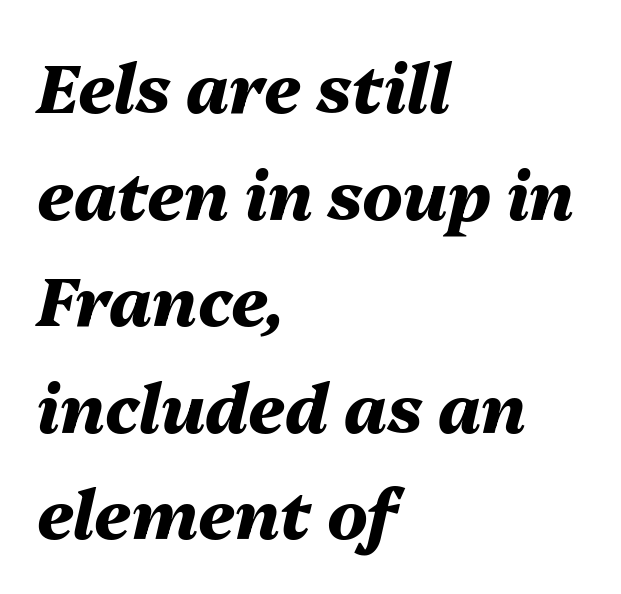
The baseline area is clear. Pretty heavy lettering here — definitely bold. Is the block centered? No — it sits flush against the left margin. The type is set solid horizontally, with unmodified tracking. Italic? Definitely — the glyphs are oblique.
